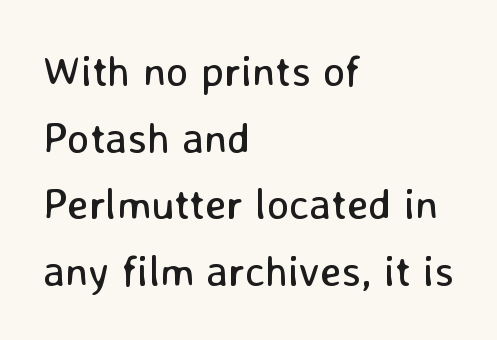
Q: Is the text bold? A: No.
Q: Is the text italic (slanted)? A: No, it is upright.
Q: Is the typeface a serif or a sans-serif typeface? A: Sans-serif.
Q: Is the text underlined? A: No.
Q: How is the paragraph aligned? A: Left-aligned.
Q: Is the spacing between letters normal or unusually wide? A: Normal.
Q: Is the spacing between lines tight, normal or loose? A: Normal.
Q: Width (condensed, normal, or wide)? A: Normal.
Q: Stroke contrast? A: Low.
Q: x-height? A: Medium.
Q: Monospaced? A: No.
